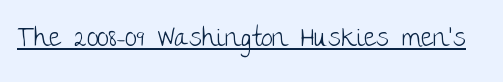
Short note: letters normally spaced. Is this a heavy cut? Hardly; it is regular or lighter. This sample uses an upright cut, with every glyph sitting square on the baseline. Is there an underline? Yes — a line sits under the letters.
